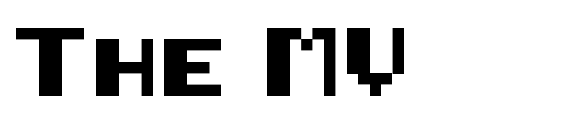
The image shows 57 px sans-serif type, upright; set normal letter spacing, not underlined; medium stroke contrast and a large x-height.
